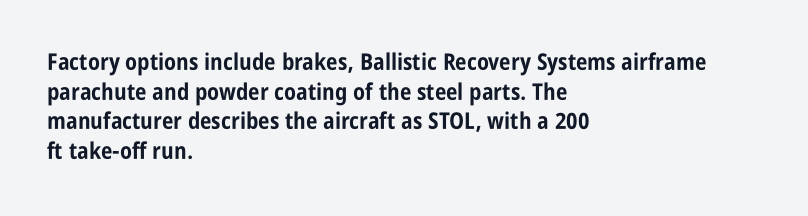
Is there any slant? The stems are plumb. Nothing unusual about the tracking: characters are spaced as the font intends. These words are printed bold, with thick strokes throughout. Evenly set lines give the paragraph a standard silhouette.
